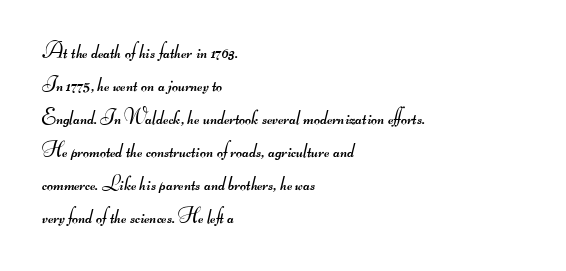
{"bold": "no", "underline": "no", "align": "left", "line_spacing": "normal", "line_spacing_ratio": 1.57, "letter_spacing": "normal", "letter_spacing_em": 0.0, "glyph_px": 21}
